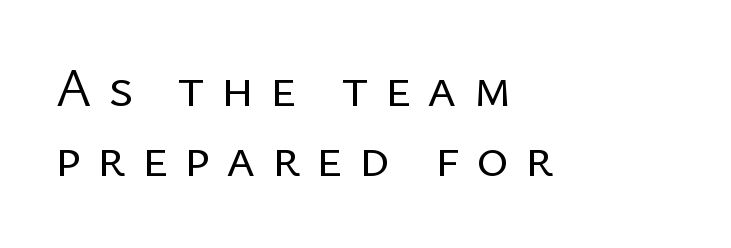
Letter spacing: wide. Character widths vary here, with narrow letters taking less room than wide ones. Unlike italic type, these characters show no tilt at all. A typesetter would call this leading conventional body-copy spacing. Check under the words: just untouched page. Nothing sits at the stroke ends, so this counts as sans-serif.
